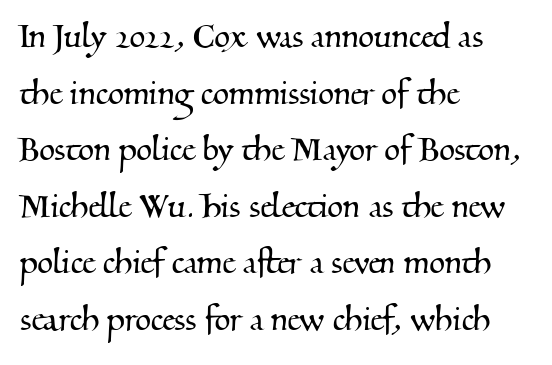
The image shows 41 px serif type; set left-aligned, normal line spacing (1.38x), normal letter spacing, not underlined; medium stroke contrast and a small x-height.
